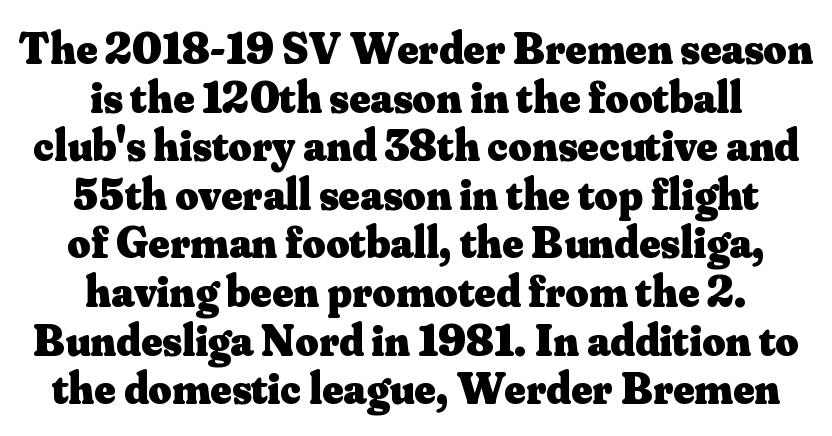
The image shows 45 px heavy serif type, upright; set centered, tight line spacing (1.08x), normal letter spacing, not underlined; medium stroke contrast and a small x-height.
